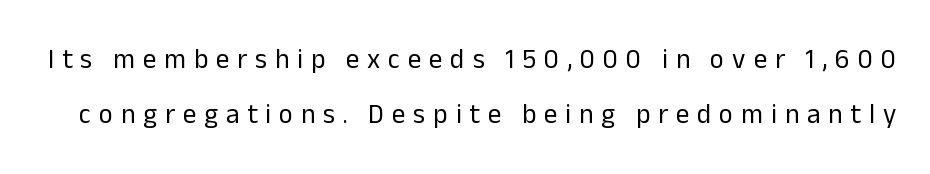
Descender tails drop into unmarked territory. The axis of the letterforms is exactly vertical. Horizontal bands of white between lines are thick stripes. The typesetting does not lean heavy: it is not bold. Substantial extra tracking has been applied to these lines.
